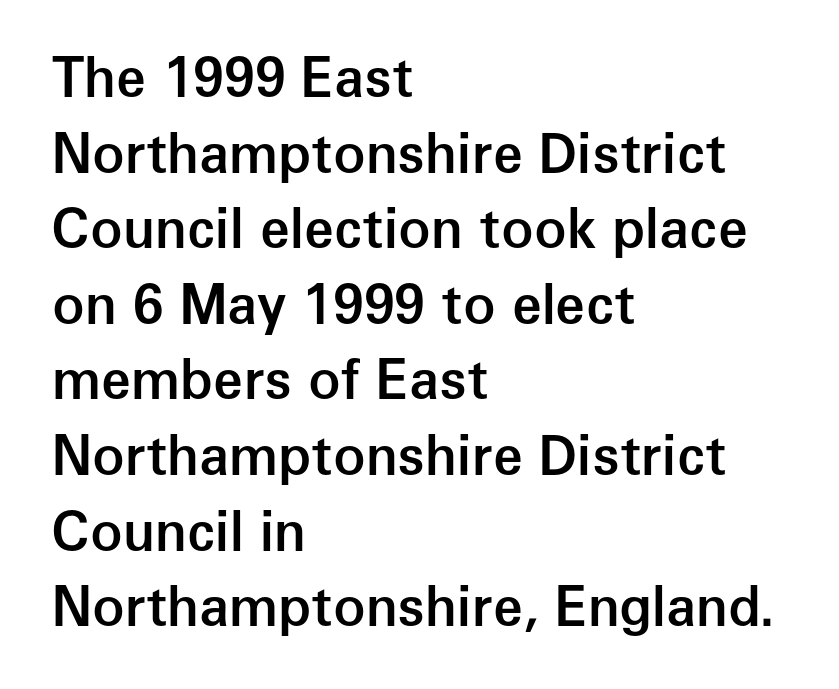
Each glyph is drawn with semibold strokes, heavier than normal yet not fully bold. This rendering features lettering with no underline. The passage shown is typed in a proportional face where columns would drift. The paragraph shown leans on its left margin. A typesetter would label this face a sans.
